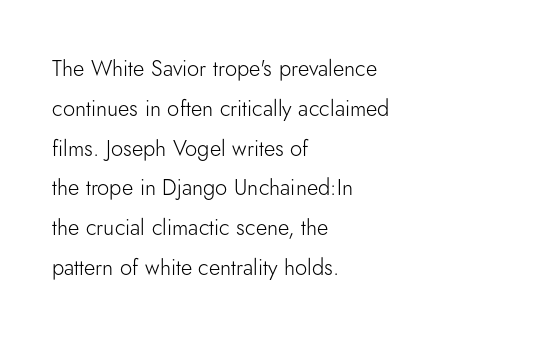
{"italic": "no", "bold": "no", "underline": "no", "align": "left", "line_spacing_ratio": 1.81, "letter_spacing": "normal", "letter_spacing_em": 0.0, "glyph_px": 22}
